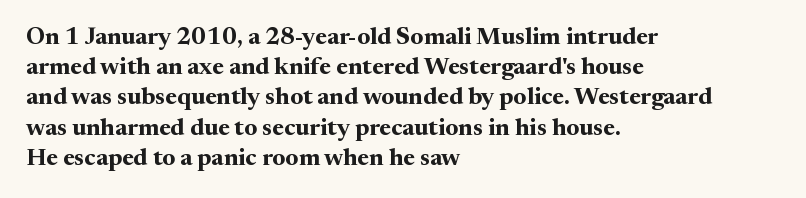
Q: Is the text bold? A: Yes.
Q: Is the text italic (slanted)? A: No, it is upright.
Q: Is the text underlined? A: No.
Q: How is the paragraph aligned? A: Left-aligned.
Q: Is the spacing between letters normal or unusually wide? A: Normal.
Q: Is the spacing between lines tight, normal or loose? A: Normal.
